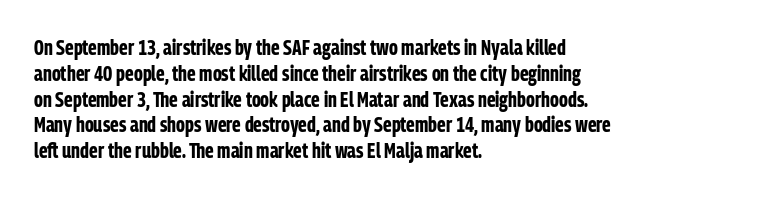
{"italic": "no", "bold": "yes", "underline": "no", "align": "left", "line_spacing_ratio": 1.23, "letter_spacing": "normal", "letter_spacing_em": 0.0, "glyph_px": 21}
